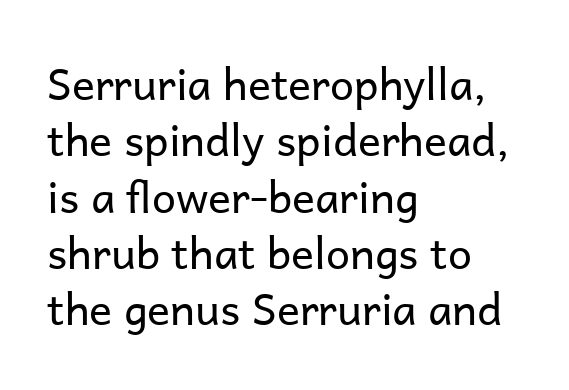
Horizontally, the lines are justified to the leading edge only. If you measured baseline to baseline, you'd find a middling distance. Has an underline been added? It has not. Short note: letters normally spaced. Stem width sits at or under what a default text font uses.
